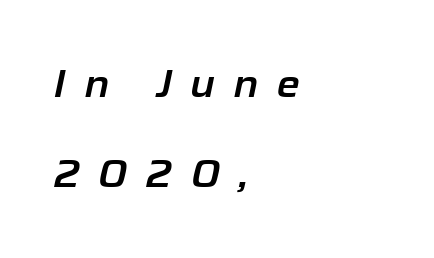
The image shows 38 px text type, italic (leaning right); set left-aligned, loose line spacing (2.37x), unusually wide letter spacing (+0.47 em), not underlined; low stroke contrast and a medium x-height.
